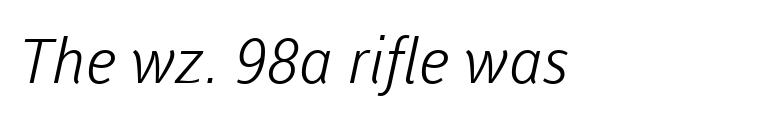
{"serif": "no", "bold": "no", "weight": "light", "width": "normal", "stroke_contrast": "low", "x_height": "medium", "monospaced": "no", "underline": "no", "letter_spacing": "normal", "letter_spacing_em": 0.0, "glyph_px": 62}
